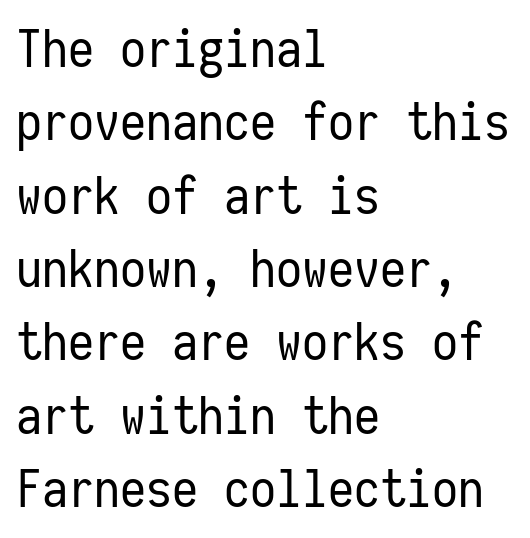
Upright lettering throughout. You can tell from the bare stems that sans-serif type was used. The lines sit at an ordinary, default distance from one another. This sample has the even, mechanical cadence of fixed-width lettering.
